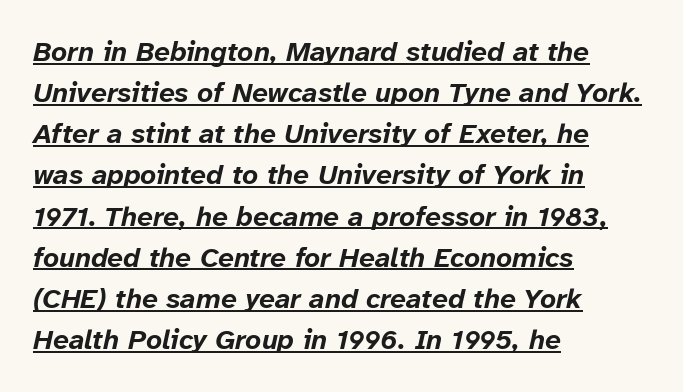
Each word holds together tightly as a unit, with standard inter-letter gaps. Is the block centered? No — it sits flush against the left margin. Reading down the column, the eye jumps a familiar distance to each next line. Typesetter's note: full bold, strokes at maximum text heaviness. These lines are rendered in a variable-pitch font.
